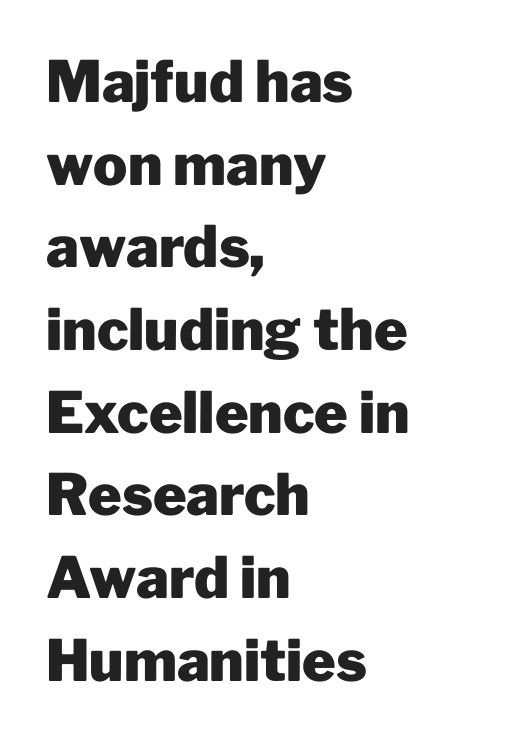
The designer went with a sans here, leaving each stem footless. Alignment: flush left. The letters stand straight up with perfectly vertical stems. A normal amount of white space separates one row of letters from the next. The tracking reads as untouched default to a designer's eye. Note the varied advance widths — an 'i' is clearly narrower than an 'm'.
